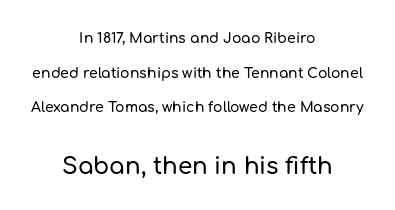
Is the block centered? Yes — each line is placed symmetrically about the middle. Ordinary non-slanted type is in use. Which chunk is bigger? The second one — the bottom block dwarfs the top. The type is set solid horizontally, with unmodified tracking. The lines are spread far apart with generous leading.
